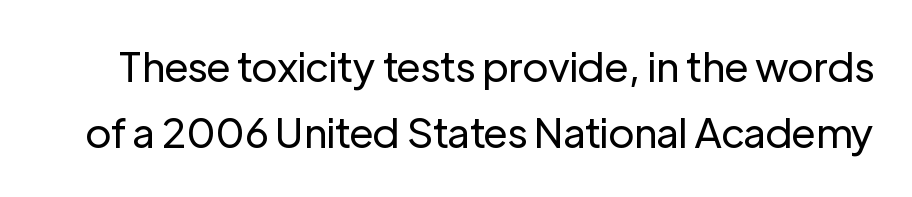
Q: Is the text bold? A: No.
Q: Is the text italic (slanted)? A: No, it is upright.
Q: Is the typeface a serif or a sans-serif typeface? A: Sans-serif.
Q: Is the text underlined? A: No.
Q: Is the spacing between letters normal or unusually wide? A: Normal.
Q: Is the spacing between lines tight, normal or loose? A: Normal.
Q: Width (condensed, normal, or wide)? A: Normal.
Q: Stroke contrast? A: Low.
Q: x-height? A: Medium.
Q: Monospaced? A: No.
